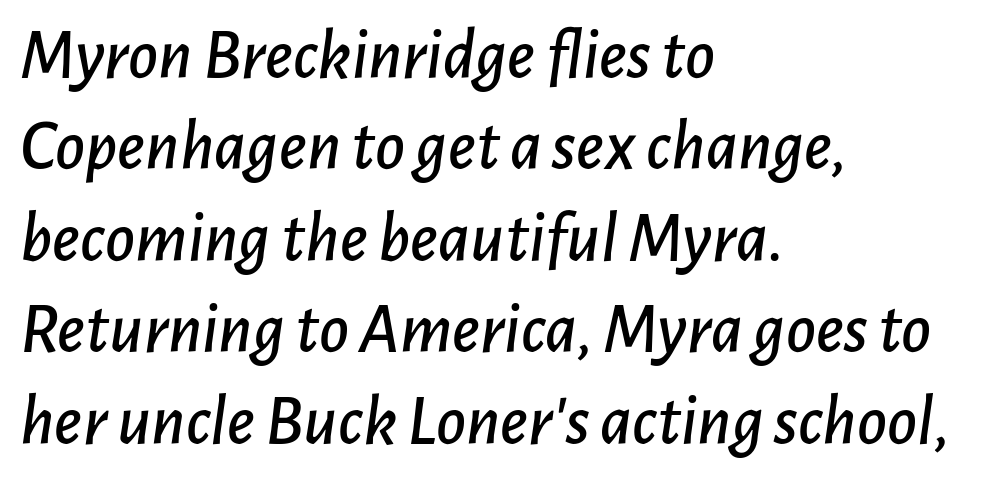
{"italic": "yes", "lean": "right", "slant_degrees": 7, "width": "normal", "stroke_contrast": "low", "x_height": "medium", "monospaced": "no", "underline": "no", "align": "left", "line_spacing": "normal", "line_spacing_ratio": 1.27, "letter_spacing": "normal", "letter_spacing_em": 0.0, "glyph_px": 72}
